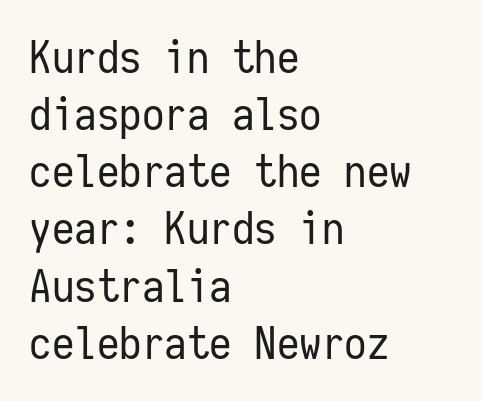
The image shows 45 px regular-weight, condensed sans-serif type, upright, monospaced; set left-aligned, normal line spacing (1.27x), normal letter spacing, not underlined; low stroke contrast and a medium x-height.
